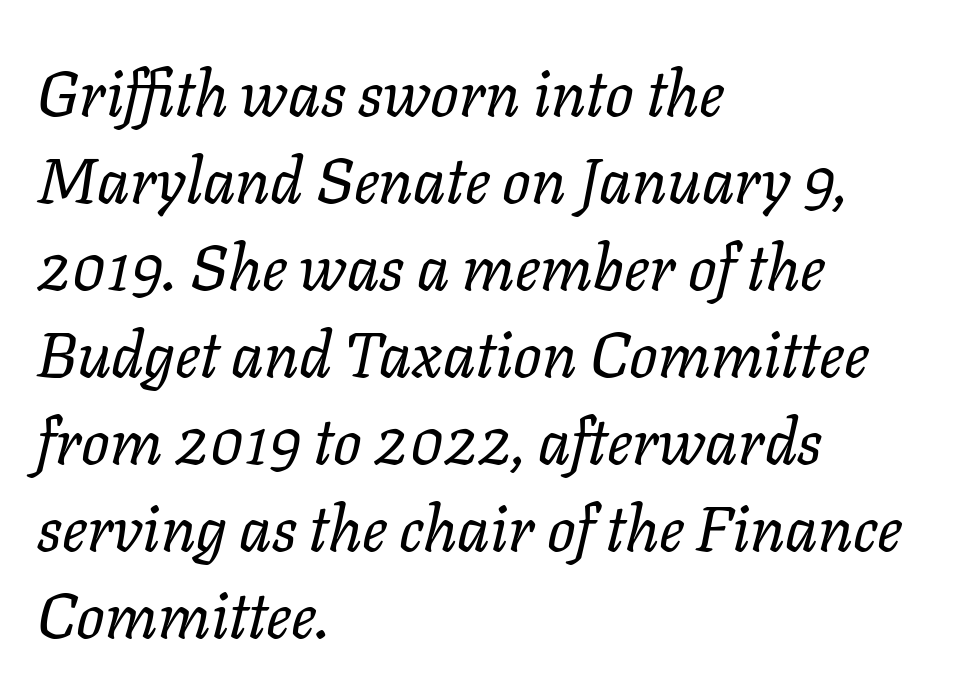
{"italic": "yes", "lean": "right", "slant_degrees": 11, "bold": "no", "weight": "regular", "width": "normal", "stroke_contrast": "low", "x_height": "medium", "monospaced": "no", "underline": "no", "align": "left", "line_spacing": "normal", "line_spacing_ratio": 1.38, "letter_spacing": "normal", "letter_spacing_em": 0.0, "glyph_px": 63}
